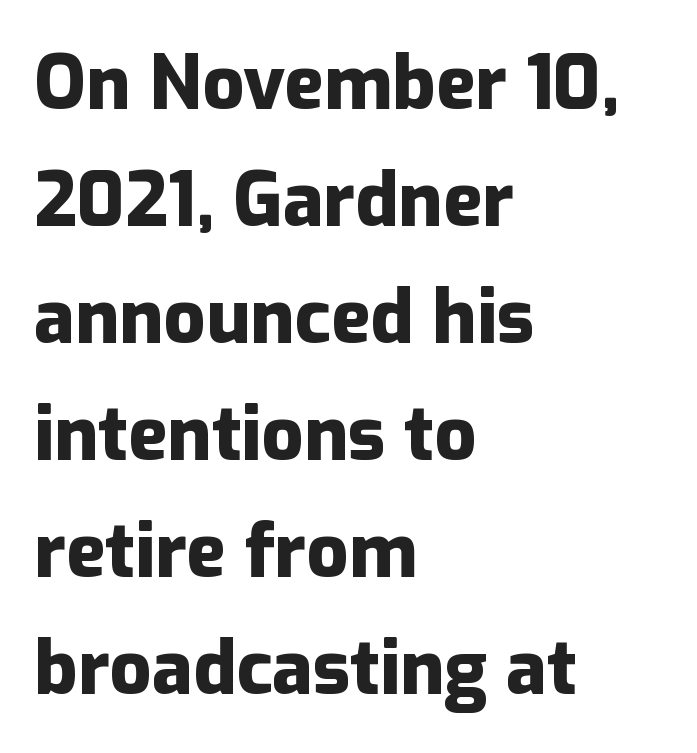
The image shows 74 px heavy sans-serif type, upright; set left-aligned, normal line spacing (1.58x), normal letter spacing, not underlined; low stroke contrast and a medium x-height.
